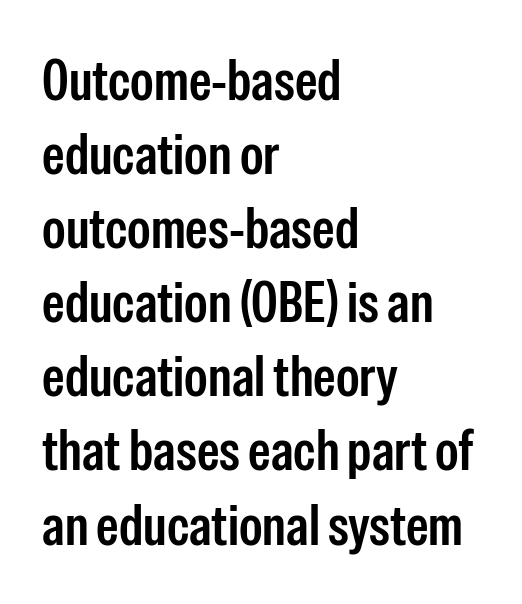
The image shows 57 px condensed sans-serif type, upright; set left-aligned, normal line spacing (1.3x), normal letter spacing, not underlined; low stroke contrast and a medium x-height.
